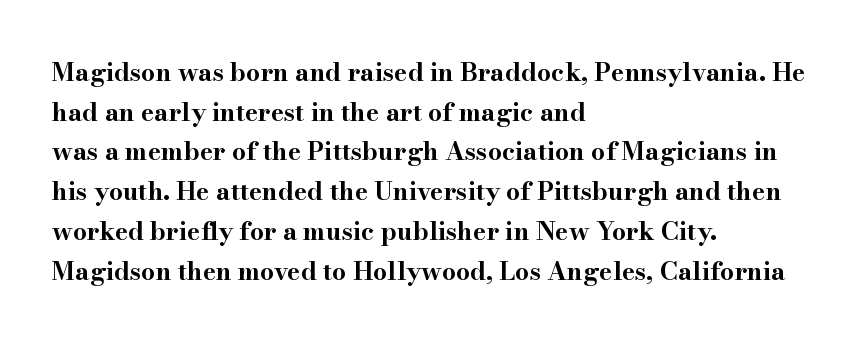
The image shows 25 px bold type, upright; set left-aligned, normal line spacing (1.59x), normal letter spacing, not underlined.
